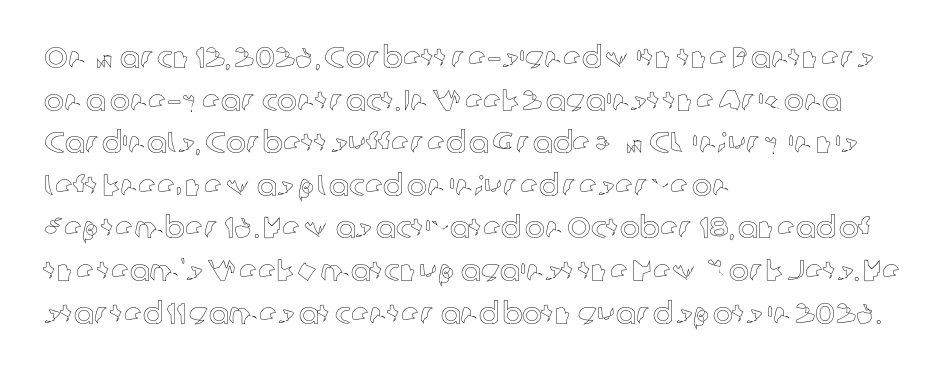
Q: Is the text italic (slanted)? A: No, it is upright.
Q: Is the text underlined? A: No.
Q: How is the paragraph aligned? A: Left-aligned.
Q: Is the spacing between letters normal or unusually wide? A: Normal.
Q: Is the spacing between lines tight, normal or loose? A: Normal.
Q: Width (condensed, normal, or wide)? A: Normal.
Q: x-height? A: Medium.
Q: Monospaced? A: No.
